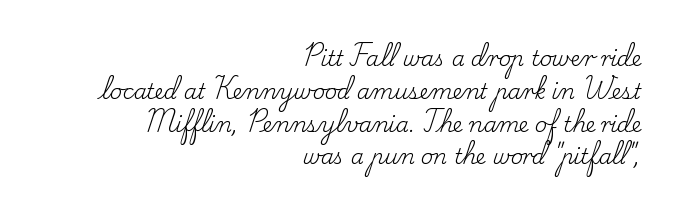
The space between consecutive lines is moderate. Beneath every word, the page is bare. The passage shown has conventional tracking throughout. If you drew a ruler down the right edge, every line would touch it.
